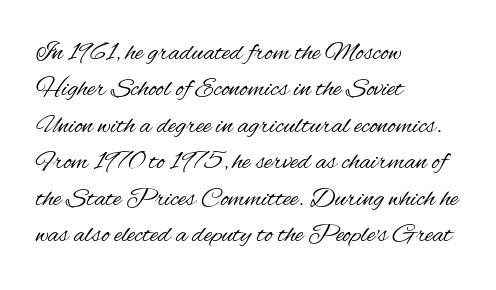
Q: Is the text bold? A: No.
Q: Is the text italic (slanted)? A: Yes.
Q: Is the text underlined? A: No.
Q: How is the paragraph aligned? A: Left-aligned.
Q: Is the spacing between letters normal or unusually wide? A: Normal.
Q: Is the spacing between lines tight, normal or loose? A: Normal.
